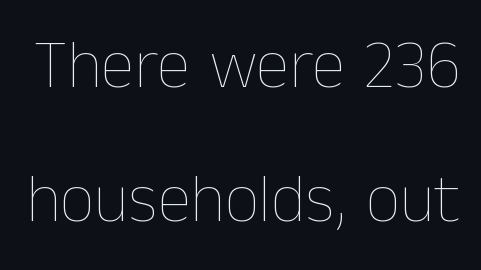
The image shows 68 px thin type, upright; set loose line spacing (1.97x), normal letter spacing, not underlined; low stroke contrast and a medium x-height.
